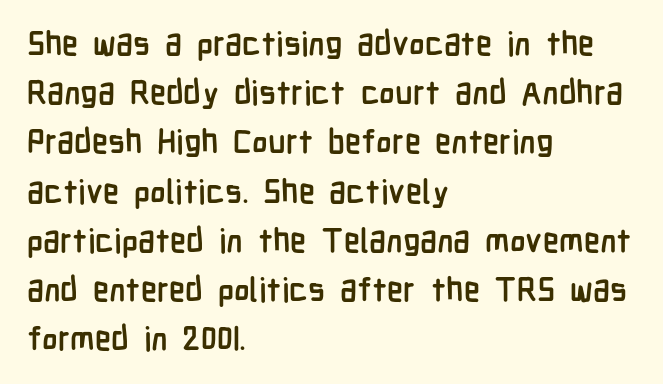
Q: Is the text bold? A: Yes.
Q: Is the text italic (slanted)? A: No, it is upright.
Q: Is the typeface a serif or a sans-serif typeface? A: Sans-serif.
Q: Is the text underlined? A: No.
Q: How is the paragraph aligned? A: Left-aligned.
Q: Is the spacing between letters normal or unusually wide? A: Normal.
Q: Is the spacing between lines tight, normal or loose? A: Normal.
Q: Width (condensed, normal, or wide)? A: Condensed.
Q: Stroke contrast? A: Low.
Q: x-height? A: Medium.
Q: Monospaced? A: No.
